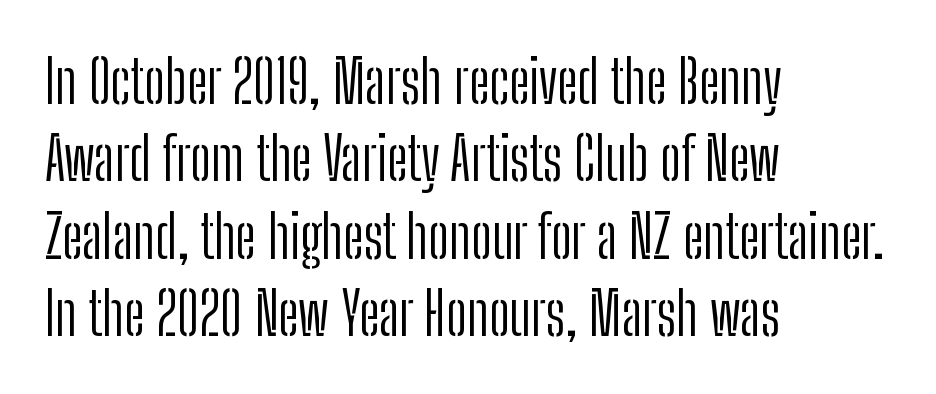
The image shows 59 px light, condensed sans-serif type, upright; set left-aligned, normal line spacing (1.31x), normal letter spacing, not underlined; low stroke contrast and a medium x-height.
